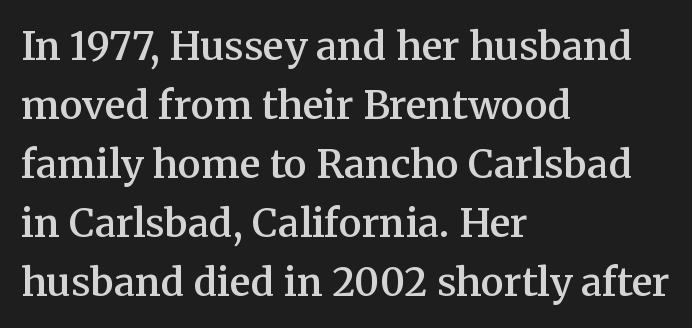
The image shows 39 px semibold serif type, upright; set left-aligned, normal line spacing (1.51x), normal letter spacing, not underlined; medium stroke contrast and a medium x-height.
